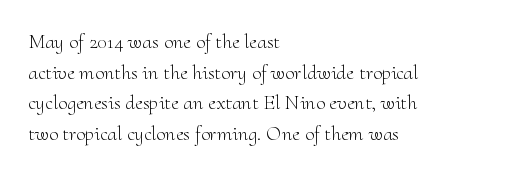
{"italic": "no", "bold": "no", "underline": "no", "align": "left", "line_spacing": "normal", "line_spacing_ratio": 1.46, "letter_spacing": "normal", "letter_spacing_em": 0.0, "glyph_px": 21}
